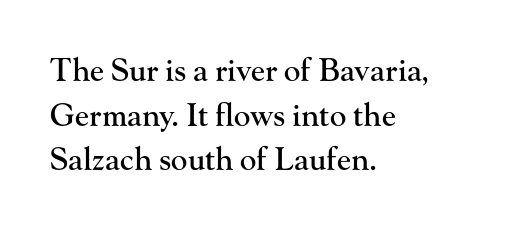
Q: Is the text italic (slanted)? A: No, it is upright.
Q: Is the typeface a serif or a sans-serif typeface? A: Serif.
Q: Is the text underlined? A: No.
Q: How is the paragraph aligned? A: Left-aligned.
Q: Is the spacing between letters normal or unusually wide? A: Normal.
Q: Is the spacing between lines tight, normal or loose? A: Normal.
Q: Width (condensed, normal, or wide)? A: Normal.
Q: Stroke contrast? A: High.
Q: x-height? A: Small.
Q: Monospaced? A: No.
